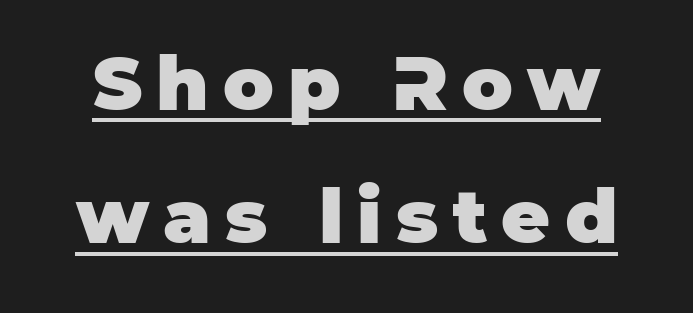
{"serif": "no", "italic": "no", "bold": "yes", "weight": "heavy", "width": "normal", "stroke_contrast": "low", "x_height": "large", "monospaced": "no", "underline": "yes", "line_spacing_ratio": 1.78, "glyph_px": 75}
